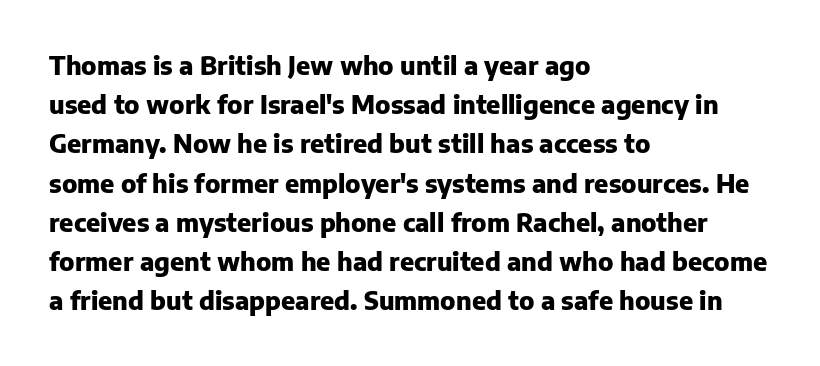
{"italic": "no", "bold": "yes", "underline": "no", "align": "left", "line_spacing": "normal", "line_spacing_ratio": 1.57, "letter_spacing": "normal", "letter_spacing_em": 0.0, "glyph_px": 25}
